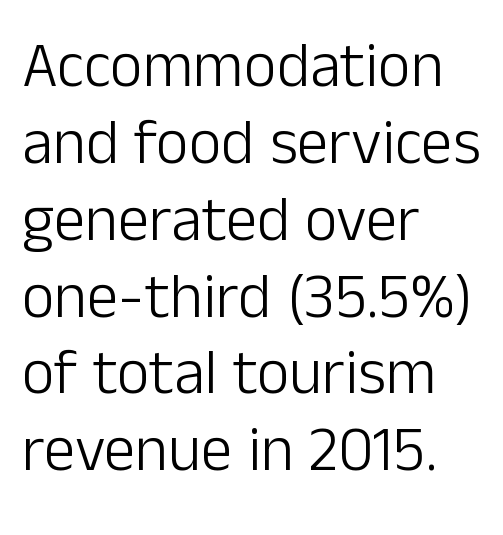
{"serif": "no", "italic": "no", "bold": "no", "weight": "light", "width": "normal", "stroke_contrast": "low", "x_height": "medium", "monospaced": "no", "underline": "no", "align": "left", "line_spacing_ratio": 1.22, "letter_spacing": "normal", "letter_spacing_em": 0.0, "glyph_px": 63}
